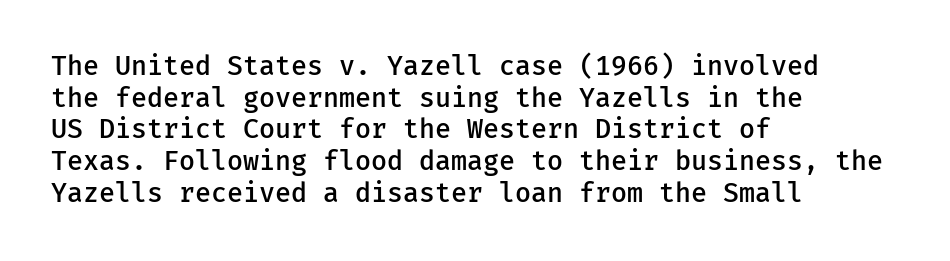
{"italic": "no", "bold": "semi", "underline": "no", "align": "left", "line_spacing_ratio": 1.22, "letter_spacing": "normal", "letter_spacing_em": 0.0, "glyph_px": 26}
